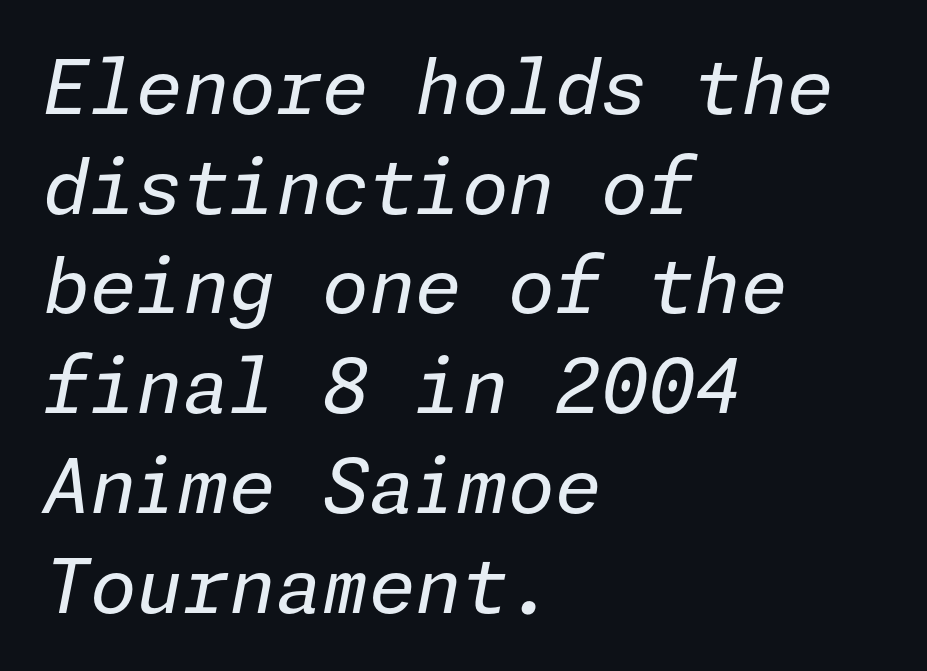
The image shows 75 px regular-weight type, italic (leaning right); set left-aligned, normal line spacing (1.33x), normal letter spacing, not underlined; low stroke contrast and a medium x-height.
